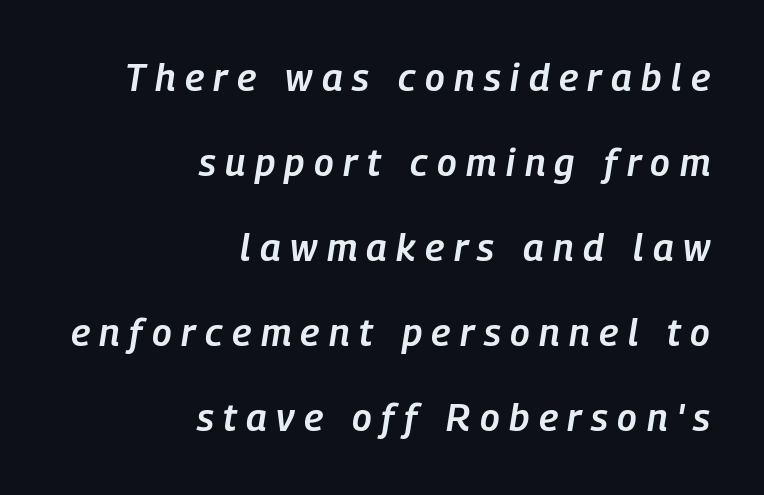
The image shows 38 px semibold, condensed type, italic (leaning right); set right-aligned, loose line spacing (2.24x), unusually wide letter spacing (+0.25 em), not underlined; low stroke contrast and a medium x-height.
